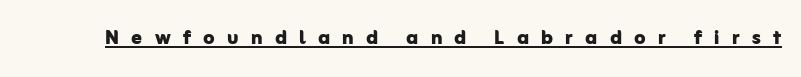
The image shows 26 px bold type, upright; set unusually wide letter spacing (+0.47 em), underlined.
